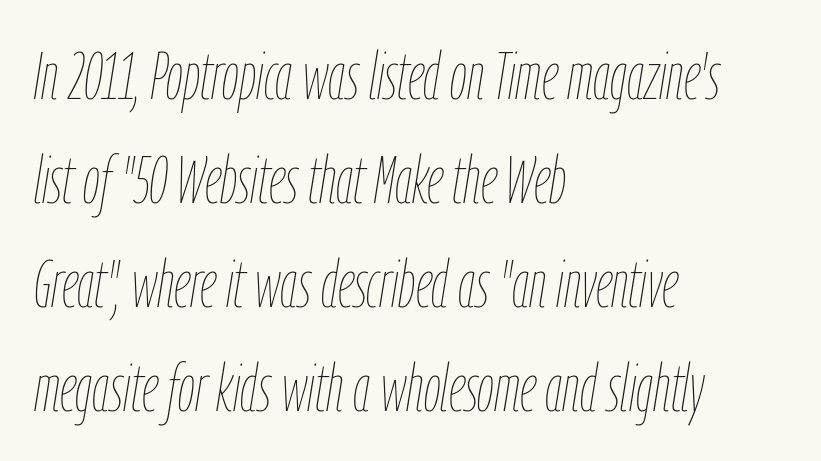
{"italic": "yes", "lean": "right", "slant_degrees": 9, "bold": "no", "weight": "thin", "width": "condensed", "stroke_contrast": "low", "x_height": "medium", "monospaced": "no", "underline": "no", "align": "left", "line_spacing": "normal", "line_spacing_ratio": 1.55, "letter_spacing": "normal", "letter_spacing_em": 0.0, "glyph_px": 67}
